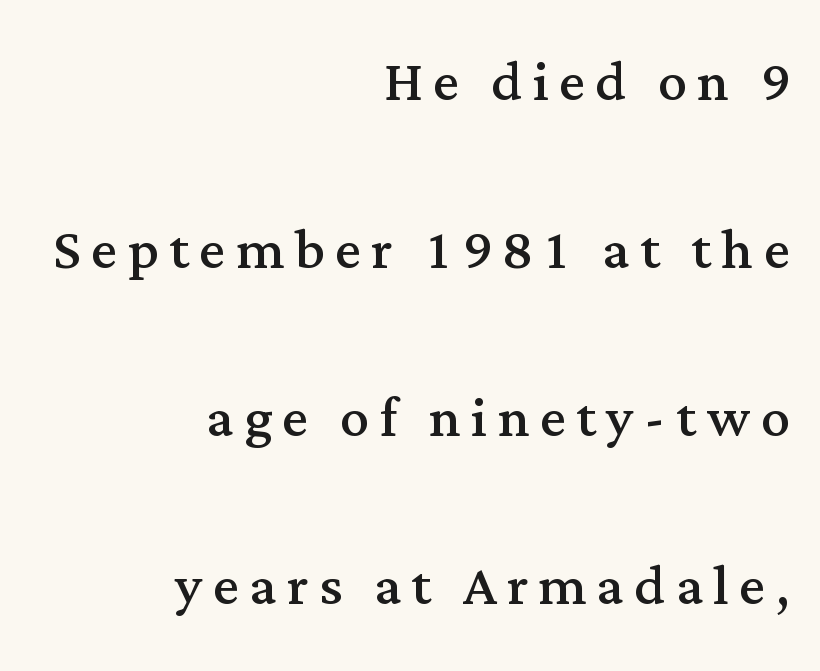
Honestly, the rows look like they've been pulled way apart. These lines are rendered in a variable-pitch font. A quiet, ordinary-to-light weight characterises the typeface. These lines were composed using upright roman letters. Casual observation: everything's shoved over to the right. Are there feet on the stems? There are — it's a serif.
